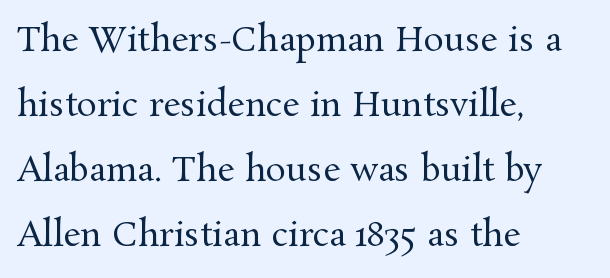
Q: Is the text bold? A: No.
Q: Is the text italic (slanted)? A: No, it is upright.
Q: Is the typeface a serif or a sans-serif typeface? A: Serif.
Q: Is the text underlined? A: No.
Q: How is the paragraph aligned? A: Left-aligned.
Q: Is the spacing between letters normal or unusually wide? A: Normal.
Q: Is the spacing between lines tight, normal or loose? A: Loose.
Q: Width (condensed, normal, or wide)? A: Normal.
Q: Stroke contrast? A: Medium.
Q: x-height? A: Medium.
Q: Monospaced? A: No.
